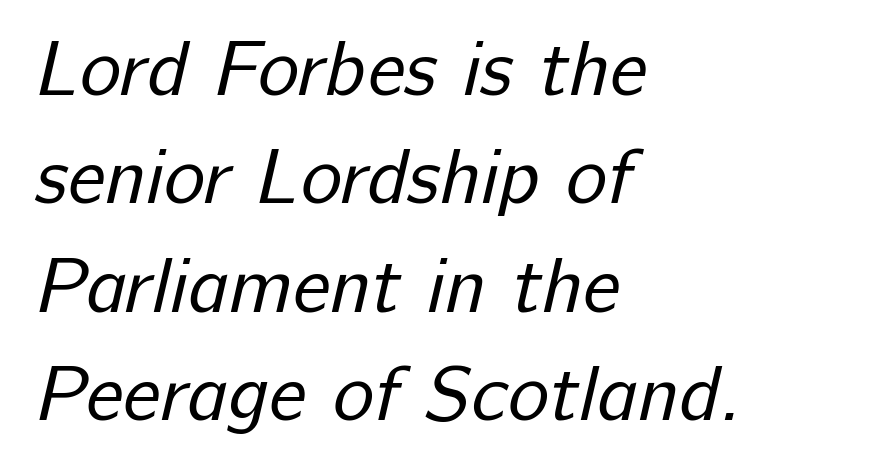
Q: Is the text bold? A: No.
Q: Is the typeface a serif or a sans-serif typeface? A: Sans-serif.
Q: Is the text underlined? A: No.
Q: How is the paragraph aligned? A: Left-aligned.
Q: Is the spacing between letters normal or unusually wide? A: Normal.
Q: Is the spacing between lines tight, normal or loose? A: Normal.
Q: Width (condensed, normal, or wide)? A: Normal.
Q: Stroke contrast? A: Low.
Q: x-height? A: Medium.
Q: Monospaced? A: No.
